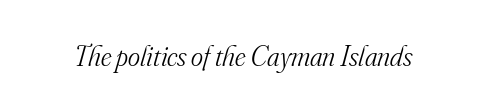
In terms of letterspacing, this is plain default setting. The characters are drawn with everyday or finer stroke widths. Unlike a clean sans, this face finishes its strokes with serifs. The specimen omits any rule beneath the text block's lines. The rendering applies a slant to the glyphs. This sample has the flowing, uneven cadence of proportional lettering.
